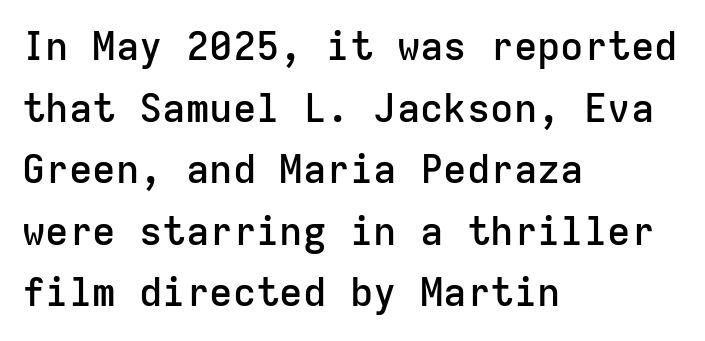
Tracking here is standard; glyphs follow each other at the usual distance. Moderately thickened strokes mark this as semibold type. In terms of letterform style, serifs are entirely absent. Ascenders rise straight up at ninety degrees. The rag falls on the right side of this text block.
